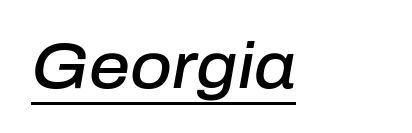
{"italic": "yes", "lean": "right", "slant_degrees": 10, "bold": "semi", "weight": "semibold", "width": "normal", "stroke_contrast": "low", "x_height": "medium", "monospaced": "no", "underline": "yes", "letter_spacing": "normal", "letter_spacing_em": 0.0, "glyph_px": 64}
